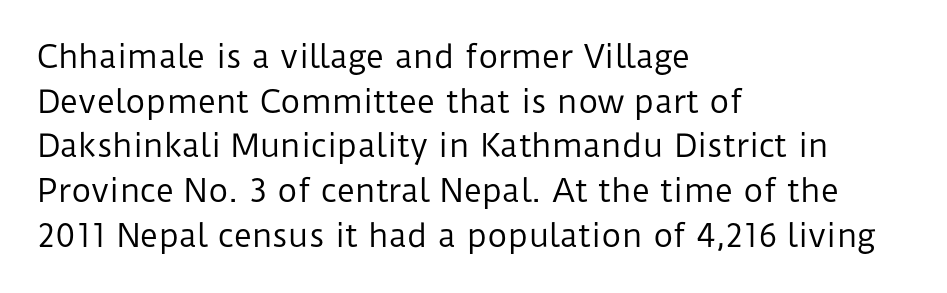
Q: Is the text bold? A: No.
Q: Is the text italic (slanted)? A: No, it is upright.
Q: Is the typeface a serif or a sans-serif typeface? A: Sans-serif.
Q: Is the text underlined? A: No.
Q: How is the paragraph aligned? A: Left-aligned.
Q: Is the spacing between letters normal or unusually wide? A: Normal.
Q: Is the spacing between lines tight, normal or loose? A: Normal.
Q: Width (condensed, normal, or wide)? A: Normal.
Q: Stroke contrast? A: Low.
Q: x-height? A: Medium.
Q: Monospaced? A: No.
